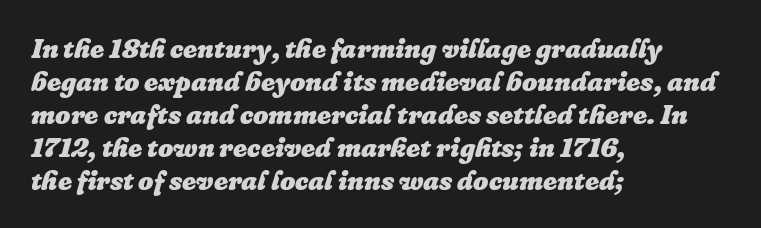
In terms of letterspacing, this is plain default setting. The passage is arranged the way most books set body copy — flush left. The lettering tilts uniformly, giving the passage an italic look. Caption: bold face, heavy strokes. Check under the words: just untouched page.
